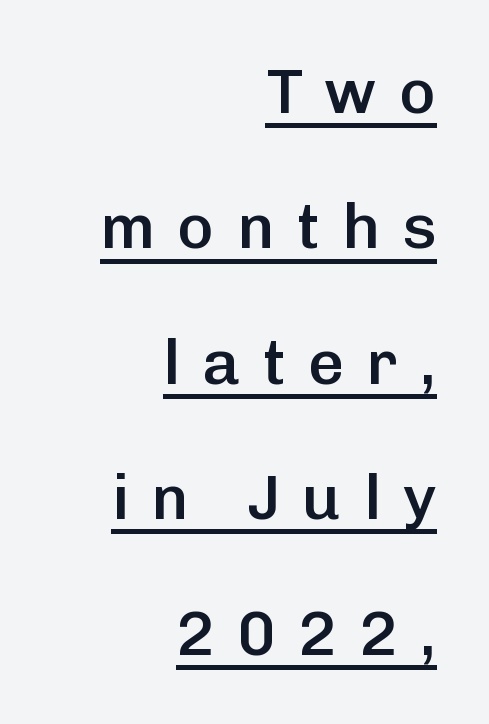
The image shows 63 px semibold sans-serif type, upright; set right-aligned, loose line spacing (2.15x), unusually wide letter spacing (+0.35 em), underlined; low stroke contrast and a medium x-height.
